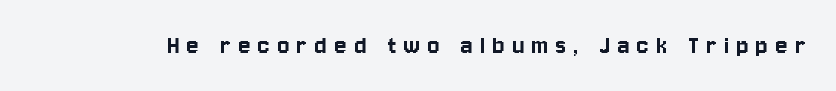
The image shows 28 px condensed sans-serif type, upright; set unusually wide letter spacing (+0.27 em), not underlined; low stroke contrast and a large x-height.
